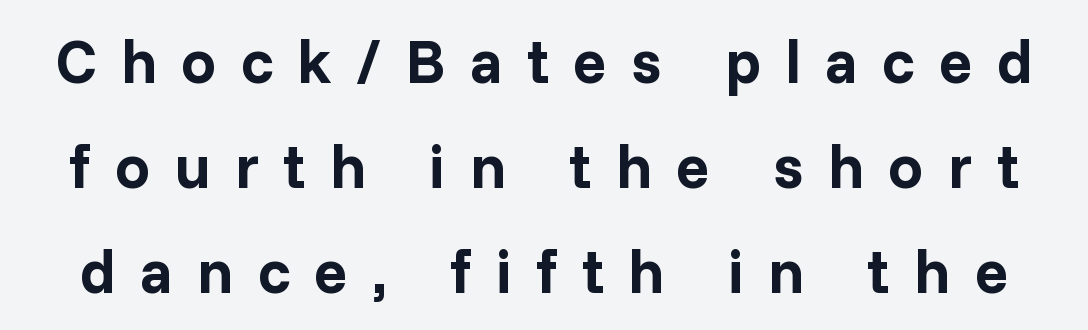
Q: Is the text bold? A: Yes.
Q: Is the text italic (slanted)? A: No, it is upright.
Q: Is the typeface a serif or a sans-serif typeface? A: Sans-serif.
Q: Is the text underlined? A: No.
Q: Is the spacing between letters normal or unusually wide? A: Unusually wide.
Q: Is the spacing between lines tight, normal or loose? A: Normal.
Q: Width (condensed, normal, or wide)? A: Normal.
Q: Stroke contrast? A: Low.
Q: x-height? A: Medium.
Q: Monospaced? A: No.
